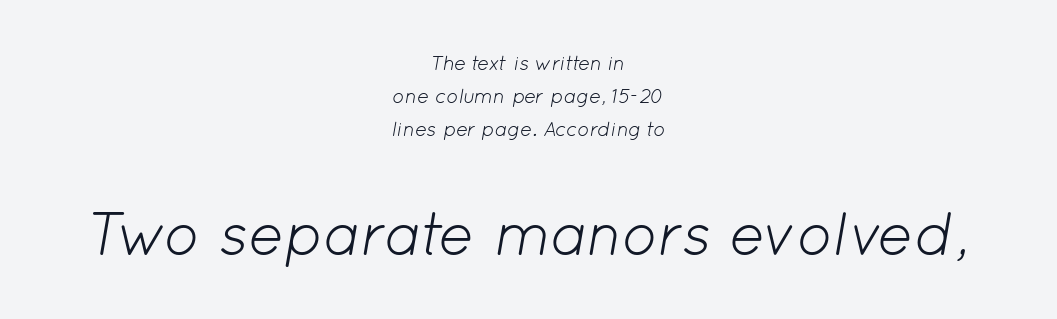
A typesetter would call this zero additional tracking. Students, observe: this is what conventionally led text looks like. Each row of text sits above clean, open space. Each letter keeps its own natural width here, so spacing adapts to shape. Bold? No — there's no thickening of the strokes. Of the two passages, the one underneath uses the larger point size.
